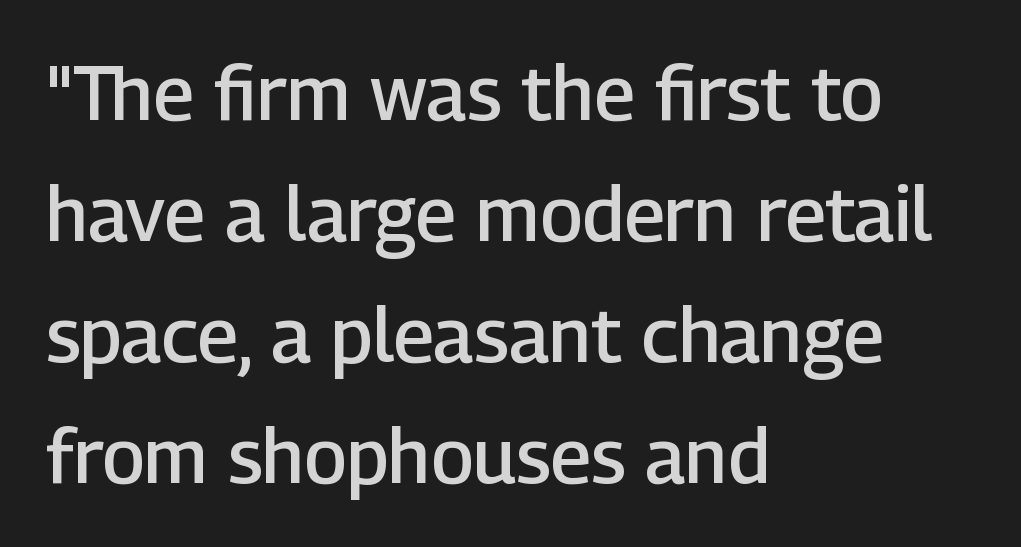
The image shows 76 px semibold sans-serif type, upright; set left-aligned, normal line spacing (1.59x), normal letter spacing, not underlined; low stroke contrast and a medium x-height.
